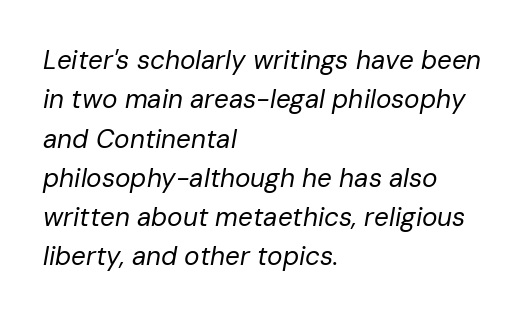
{"italic": "yes", "lean": "right", "slant_degrees": 10, "bold": "no", "underline": "no", "align": "left", "line_spacing": "normal", "line_spacing_ratio": 1.51, "letter_spacing": "normal", "letter_spacing_em": 0.0, "glyph_px": 26}
